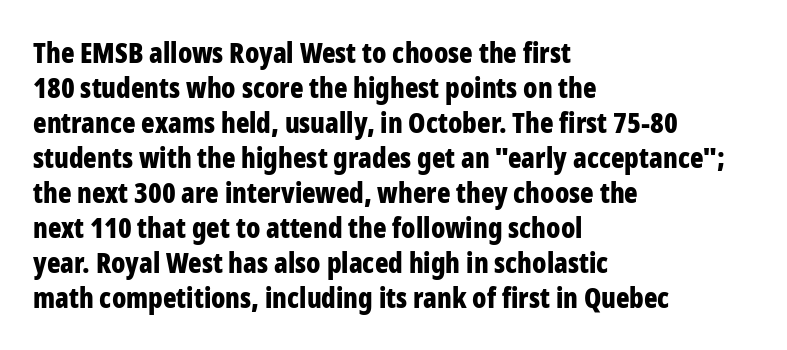
Left-aligned paragraph, ragged on the right. The passage shown is not underscored anywhere. The lettering holds an erect, upright posture throughout. A typesetter would call this proportional, since set widths differ per character.
